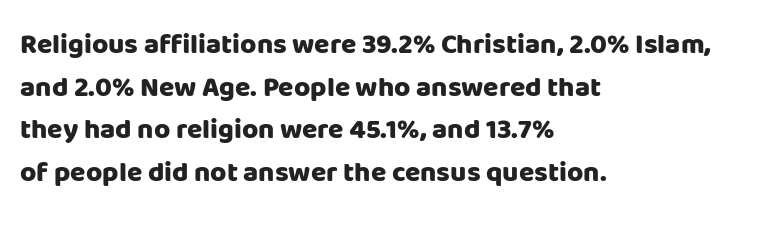
Q: Is the text bold? A: Yes.
Q: Is the text italic (slanted)? A: No, it is upright.
Q: Is the typeface a serif or a sans-serif typeface? A: Sans-serif.
Q: Is the text underlined? A: No.
Q: How is the paragraph aligned? A: Left-aligned.
Q: Is the spacing between letters normal or unusually wide? A: Normal.
Q: Is the spacing between lines tight, normal or loose? A: Normal.
Q: Width (condensed, normal, or wide)? A: Normal.
Q: Stroke contrast? A: Low.
Q: x-height? A: Large.
Q: Monospaced? A: No.
